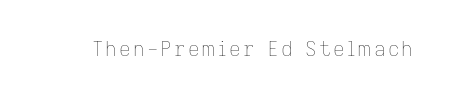
The type sits square on the baseline with zero lean. The strip under each line holds only bare page. Is the stroke heavy? The answer is a plain regular-or-lighter.
